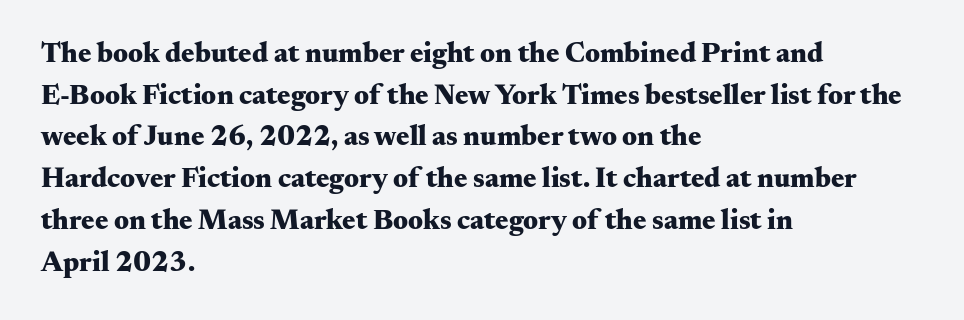
The image shows 28 px heavy, wide serif type, upright; set left-aligned, normal line spacing (1.49x), normal letter spacing, not underlined; medium stroke contrast and a small x-height.
